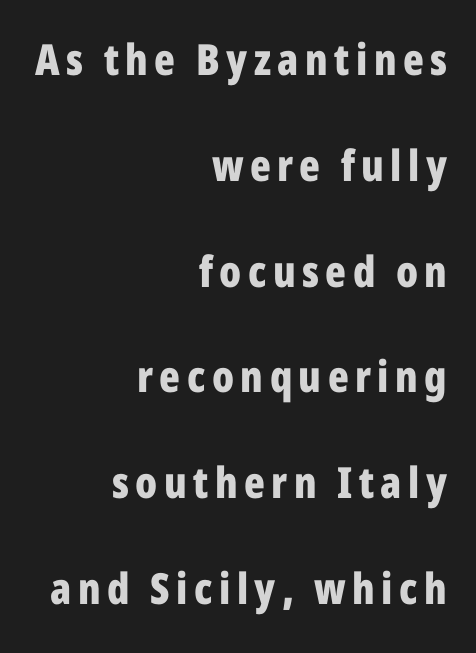
Unlike a traditional serif, this face leaves its strokes unadorned. The font is running at its bold setting. Decoration check: the copy has no underline. The font's upright variant was chosen for this text.
